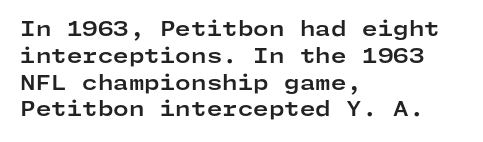
The image shows 20 px bold type, upright; set left-aligned, normal line spacing (1.34x), normal letter spacing, not underlined.
